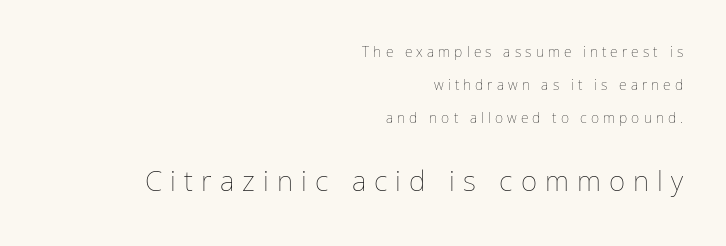
Q: Is the text bold? A: No.
Q: Is the text italic (slanted)? A: No, it is upright.
Q: Is the text underlined? A: No.
Q: How is the paragraph aligned? A: Right-aligned.
Q: Is the spacing between letters normal or unusually wide? A: Unusually wide.
Q: Is the spacing between lines tight, normal or loose? A: Loose.
Q: Which block of text is set in a larger size, the first (top) or the second (bottom)? A: The second (bottom) one.
Q: Width (condensed, normal, or wide)? A: Normal.
Q: Stroke contrast? A: Low.
Q: x-height? A: Medium.
Q: Monospaced? A: No.
